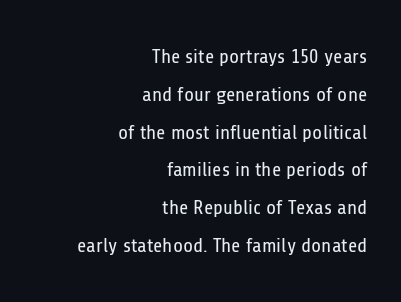
Default kerning and tracking; the words read as compact shapes. Each stroke keeps to a modest, everyday thickness or less. Where is the straight margin? On the right. Only glyphs here, with clear space below each row. Posture: upright roman.
